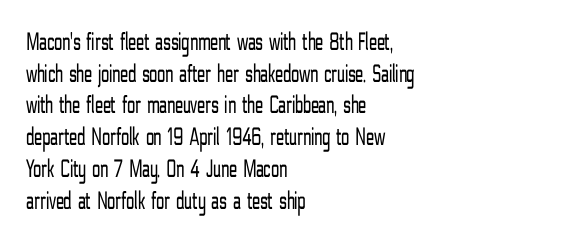
Nope, not italic — everything's standing straight. The font is comparable to plain body text, perhaps lighter. Inter-character spacing is left at the font's built-in metrics. The zone under the glyphs is completely vacant. These lines are set flush left with a ragged right edge.
